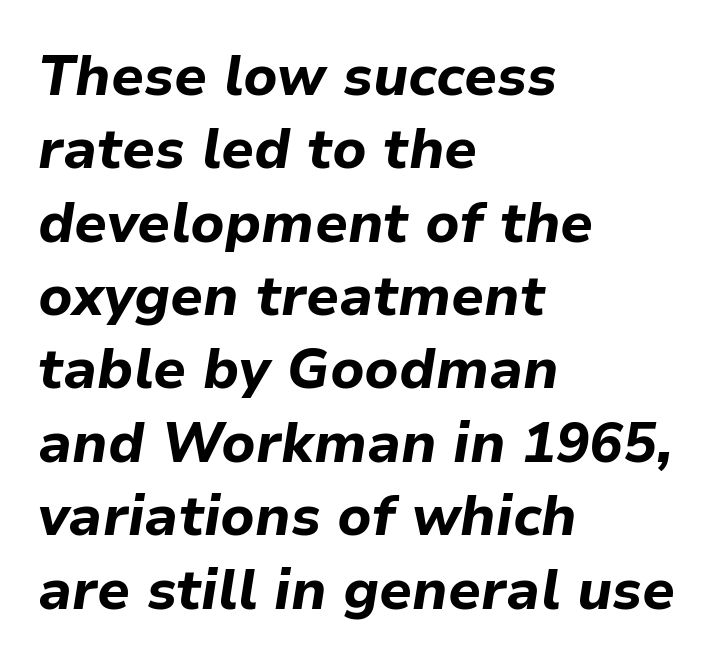
The image shows 56 px bold type, italic (leaning right); set left-aligned, normal line spacing (1.31x), normal letter spacing, not underlined; low stroke contrast and a medium x-height.
